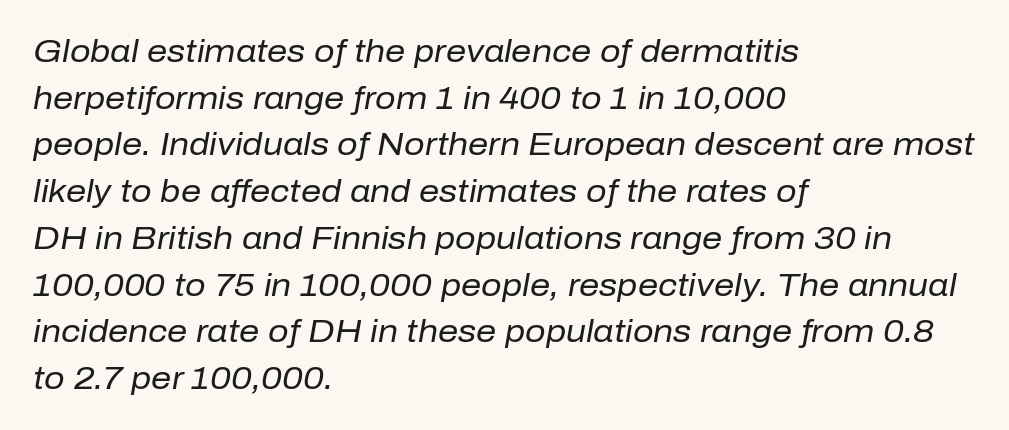
Anything drawn beneath the words? Only blank space. You could not count columns in this text — the font is proportionally spaced. Italic? Definitely — the glyphs are oblique. In terms of leading, this rendering sits right in the middle. Horizontally, the lines are justified to the leading edge only.
